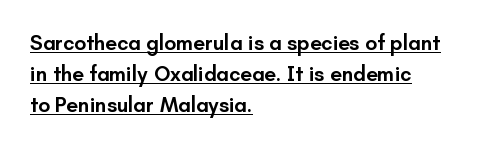
The image shows 21 px text type, upright; set left-aligned, normal line spacing (1.48x), normal letter spacing, underlined.
